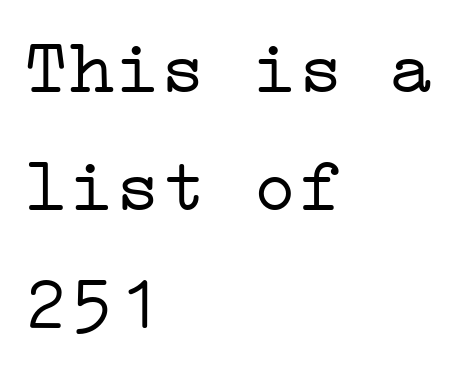
Q: Is the text bold? A: No.
Q: Is the text italic (slanted)? A: No, it is upright.
Q: Is the typeface a serif or a sans-serif typeface? A: Serif.
Q: Is the text underlined? A: No.
Q: How is the paragraph aligned? A: Left-aligned.
Q: Is the spacing between letters normal or unusually wide? A: Normal.
Q: Is the spacing between lines tight, normal or loose? A: Normal.
Q: Width (condensed, normal, or wide)? A: Wide.
Q: Stroke contrast? A: Low.
Q: x-height? A: Medium.
